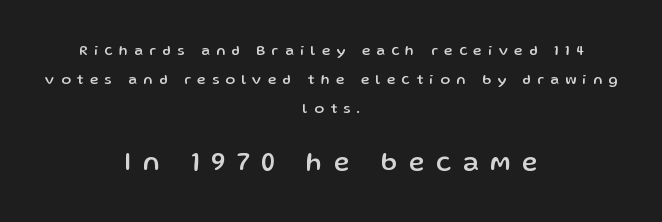
{"italic": "no", "underline": "no", "align": "center", "line_spacing": "loose", "line_spacing_ratio": 2.07, "letter_spacing": "wide", "letter_spacing_em": 0.46, "larger_block": "second", "size_ratio": 1.86, "glyph_px": 26}
